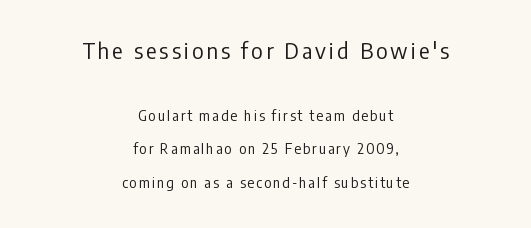
No word sits above an underline. Stroke mass is kept to a normal reading level or below. How would I describe the line gaps? Wide and relaxed. Compare the two chunks: the upper has the greater cap height.
